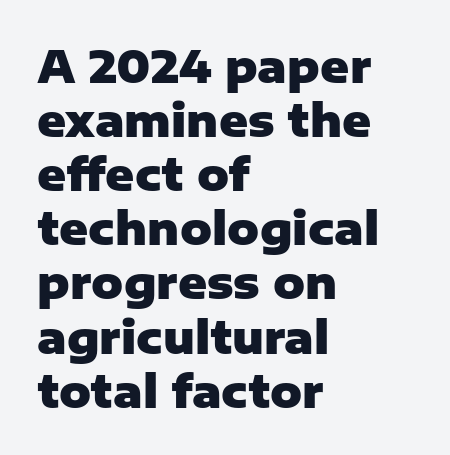
{"serif": "no", "italic": "no", "bold": "yes", "weight": "heavy", "width": "normal", "stroke_contrast": "low", "x_height": "medium", "monospaced": "no", "underline": "no", "align": "left", "line_spacing_ratio": 1.23, "letter_spacing": "normal", "letter_spacing_em": 0.0, "glyph_px": 44}
